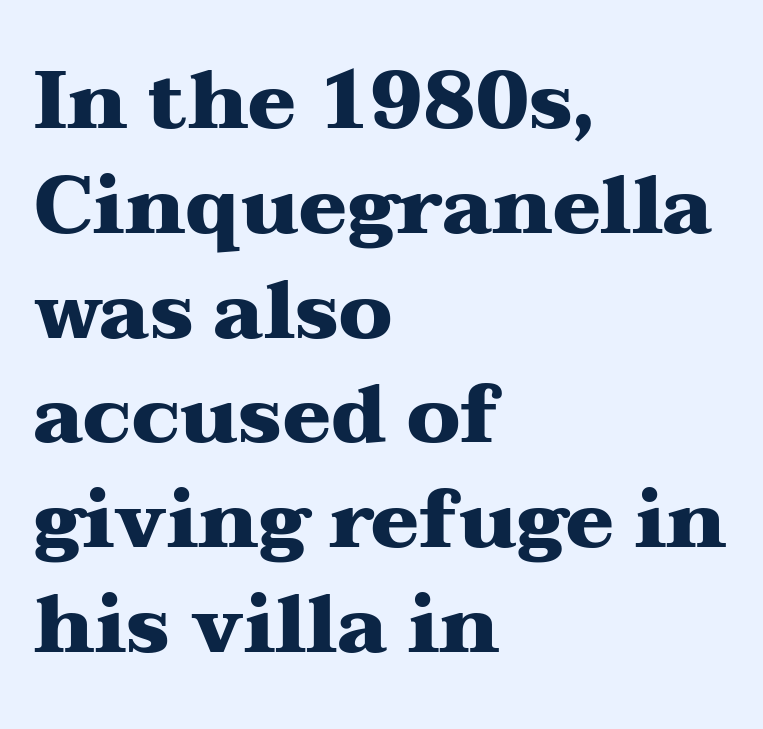
Q: Is the text bold? A: Yes.
Q: Is the text italic (slanted)? A: No, it is upright.
Q: Is the typeface a serif or a sans-serif typeface? A: Serif.
Q: Is the text underlined? A: No.
Q: How is the paragraph aligned? A: Left-aligned.
Q: Is the spacing between letters normal or unusually wide? A: Normal.
Q: Is the spacing between lines tight, normal or loose? A: Normal.
Q: Width (condensed, normal, or wide)? A: Wide.
Q: Stroke contrast? A: Medium.
Q: x-height? A: Medium.
Q: Monospaced? A: No.
